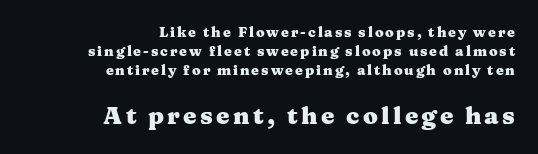
The composition opens small and finishes big. All the whitespace from short lines collects on the left. Underlining? Definitely not there. The vertical gap from one line to the next is medium.
